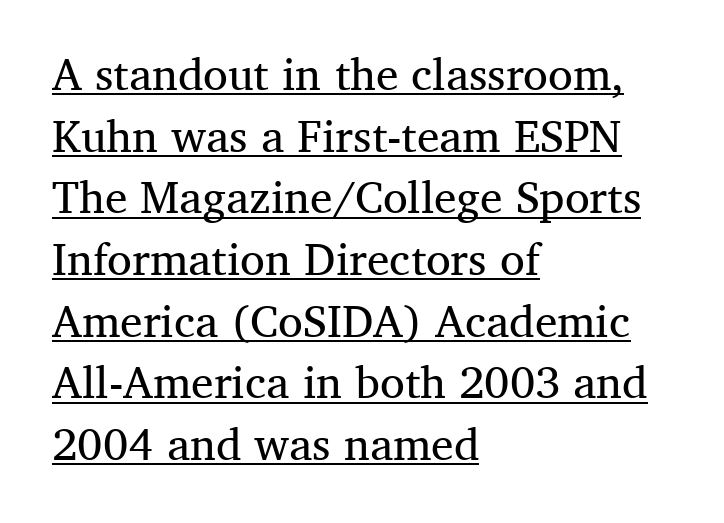
Letter spacing: default. Horizontal bands of white between lines are of average thickness. The rendered words wear a rule along their underside. Each letter's strokes conclude with small projecting serifs. Counters stay open thanks to moderate or lighter strokes. The type sits square on the baseline with zero lean.
